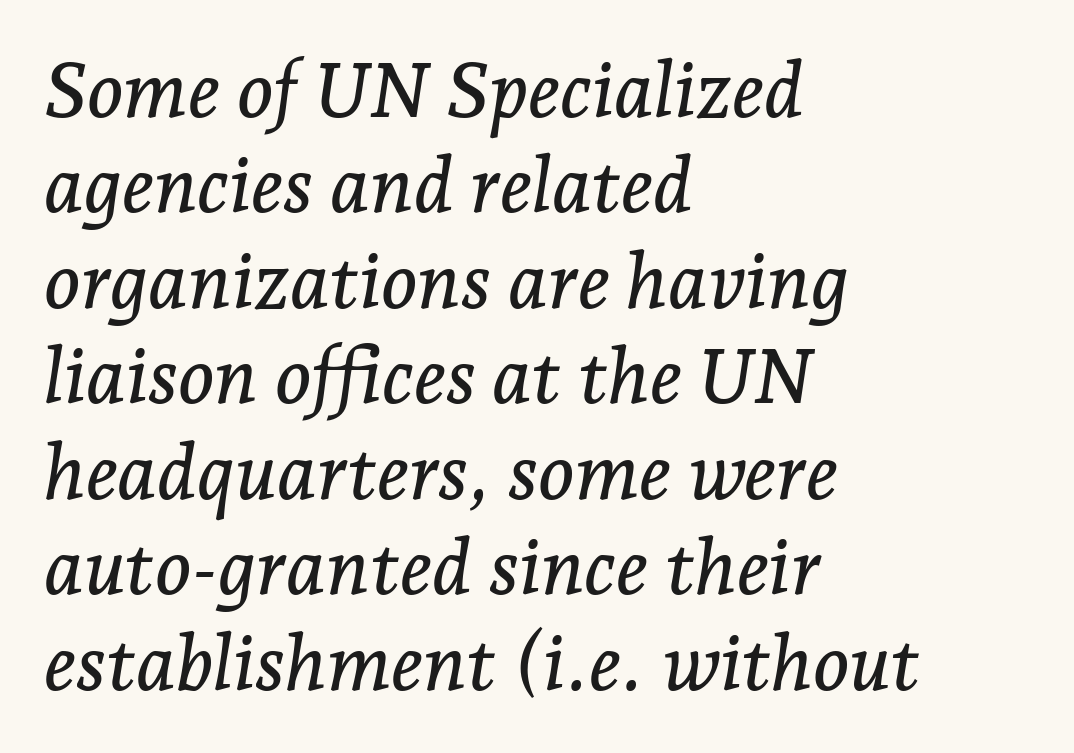
Q: Is the text italic (slanted)? A: Yes, it leans right by about 7 degrees.
Q: Is the typeface a serif or a sans-serif typeface? A: Serif.
Q: Is the text underlined? A: No.
Q: How is the paragraph aligned? A: Left-aligned.
Q: Is the spacing between letters normal or unusually wide? A: Normal.
Q: Width (condensed, normal, or wide)? A: Normal.
Q: Stroke contrast? A: Low.
Q: x-height? A: Medium.
Q: Monospaced? A: No.
